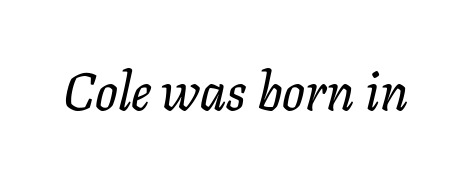
The typeface chosen for these lines features serifs. The passage shown leans; its letterforms are oblique. A typesetter would call this proportional, since set widths differ per character. The type is set solid horizontally, with unmodified tracking. The glyphs are unaccompanied by any horizontal stroke below them.
